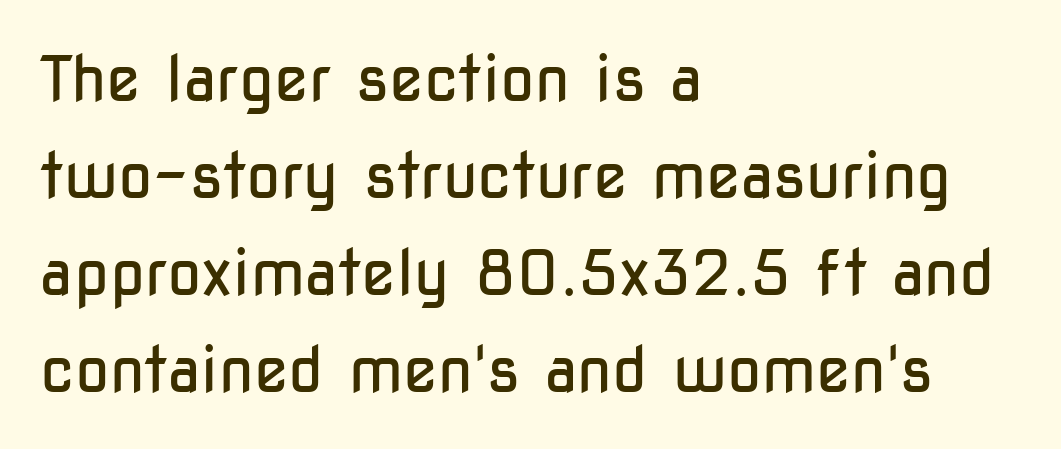
{"serif": "no", "italic": "no", "bold": "no", "weight": "regular", "width": "condensed", "stroke_contrast": "low", "x_height": "medium", "monospaced": "no", "underline": "no", "align": "left", "line_spacing": "normal", "line_spacing_ratio": 1.54, "letter_spacing": "normal", "letter_spacing_em": 0.0, "glyph_px": 63}
